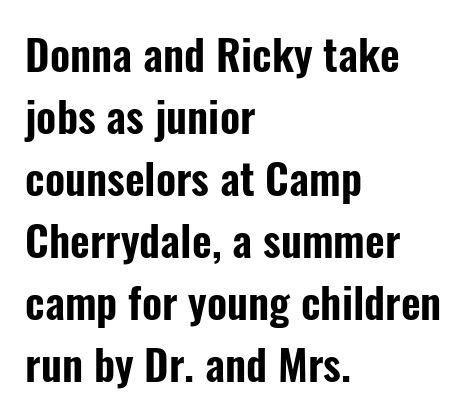
{"serif": "no", "italic": "no", "width": "condensed", "stroke_contrast": "low", "x_height": "medium", "monospaced": "no", "underline": "no", "align": "left", "line_spacing": "normal", "line_spacing_ratio": 1.44, "letter_spacing": "normal", "letter_spacing_em": 0.0, "glyph_px": 43}
